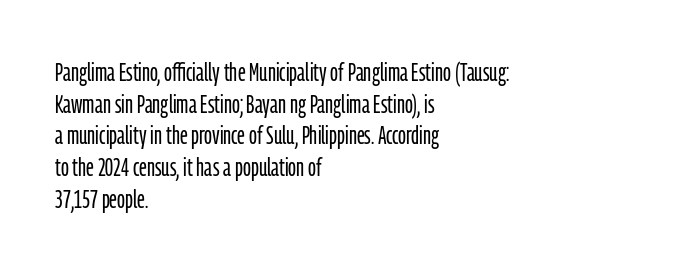
Nope, not italic — everything's standing straight. The font is comparable to plain body text, perhaps lighter. Inter-character spacing is left at the font's built-in metrics. The zone under the glyphs is completely vacant. These lines are set flush left with a ragged right edge.
